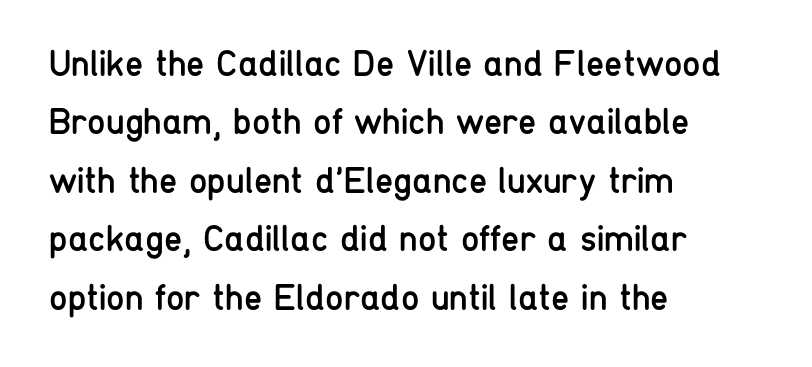
{"serif": "no", "italic": "no", "bold": "no", "weight": "regular", "width": "condensed", "stroke_contrast": "low", "x_height": "medium", "monospaced": "no", "underline": "no", "align": "left", "line_spacing": "normal", "line_spacing_ratio": 1.58, "letter_spacing": "normal", "letter_spacing_em": 0.0, "glyph_px": 37}
